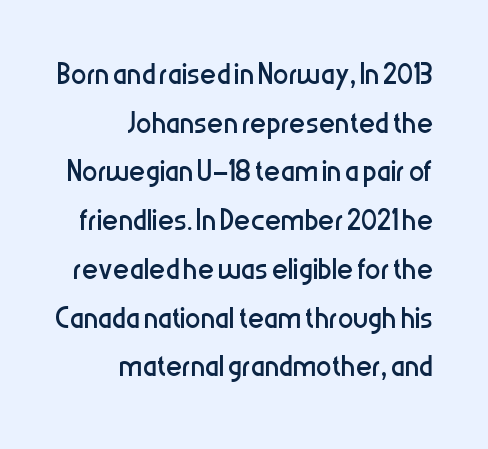
Q: Is the text bold? A: No.
Q: Is the text italic (slanted)? A: No, it is upright.
Q: Is the typeface a serif or a sans-serif typeface? A: Sans-serif.
Q: Is the text underlined? A: No.
Q: How is the paragraph aligned? A: Right-aligned.
Q: Is the spacing between letters normal or unusually wide? A: Normal.
Q: Is the spacing between lines tight, normal or loose? A: Normal.
Q: Width (condensed, normal, or wide)? A: Condensed.
Q: Stroke contrast? A: Low.
Q: x-height? A: Medium.
Q: Monospaced? A: No.
